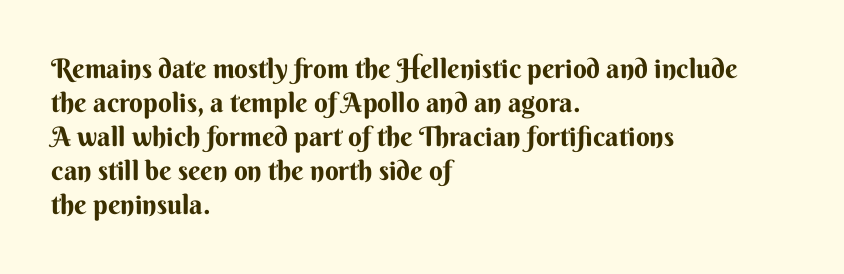
{"italic": "no", "bold": "yes", "underline": "no", "align": "left", "line_spacing": "normal", "line_spacing_ratio": 1.26, "letter_spacing": "normal", "letter_spacing_em": 0.0, "glyph_px": 27}
